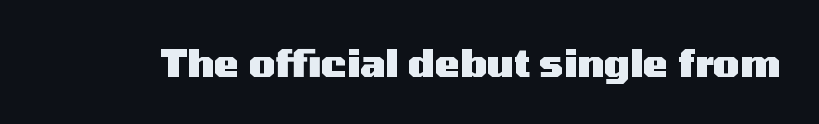
Q: Is the text bold? A: Yes.
Q: Is the text italic (slanted)? A: No, it is upright.
Q: Is the typeface a serif or a sans-serif typeface? A: Sans-serif.
Q: Is the text underlined? A: No.
Q: Is the spacing between letters normal or unusually wide? A: Normal.
Q: Width (condensed, normal, or wide)? A: Wide.
Q: Stroke contrast? A: Medium.
Q: x-height? A: Medium.
Q: Monospaced? A: No.
